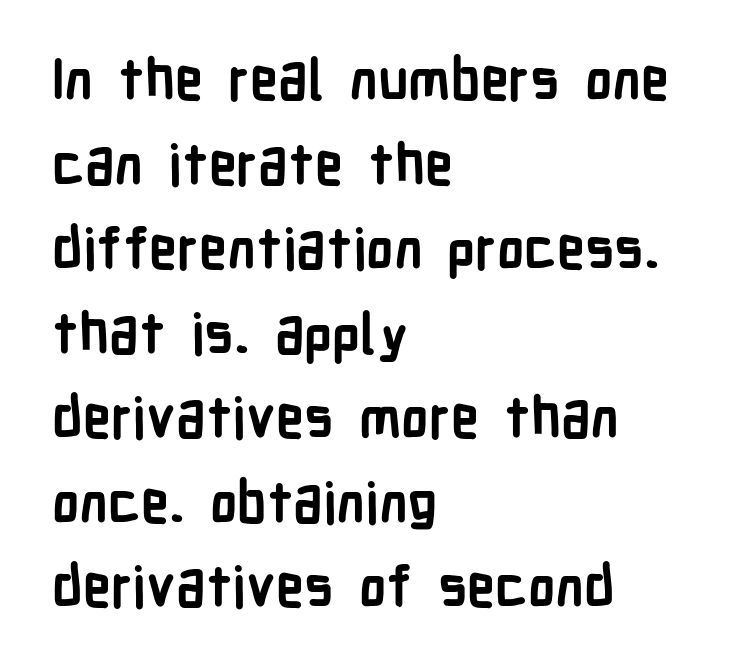
{"serif": "no", "italic": "no", "bold": "yes", "weight": "semibold", "width": "condensed", "stroke_contrast": "low", "x_height": "medium", "monospaced": "no", "underline": "no", "align": "left", "line_spacing": "normal", "line_spacing_ratio": 1.51, "letter_spacing": "normal", "letter_spacing_em": 0.0, "glyph_px": 56}
